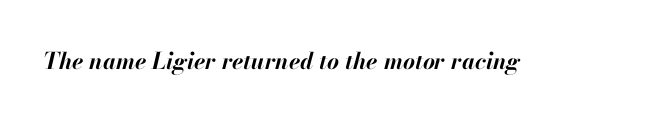
{"italic": "yes", "lean": "right", "slant_degrees": 13, "bold": "yes", "underline": "no", "letter_spacing": "normal", "letter_spacing_em": 0.0, "glyph_px": 23}
